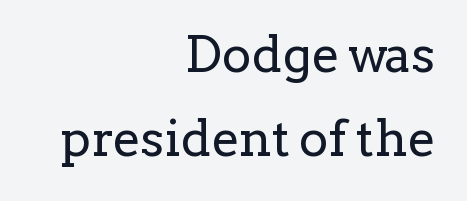
{"serif": "yes", "italic": "no", "bold": "no", "weight": "regular", "width": "normal", "stroke_contrast": "low", "x_height": "medium", "monospaced": "no", "underline": "no", "align": "right", "line_spacing": "normal", "line_spacing_ratio": 1.68, "letter_spacing": "normal", "letter_spacing_em": 0.0, "glyph_px": 50}
